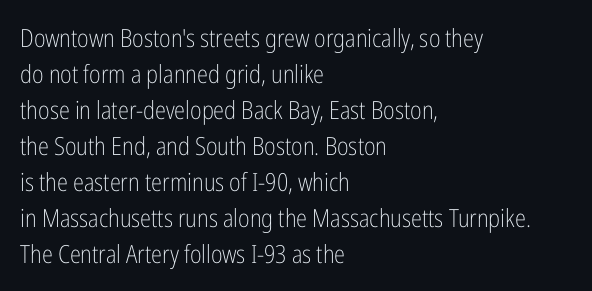
The rendering anchors every line to the left-hand side. Words appear dense and cohesive because spacing is normal. Does the leading feel generous? No, just average. A quiet, ordinary-to-light weight characterises the typeface.
